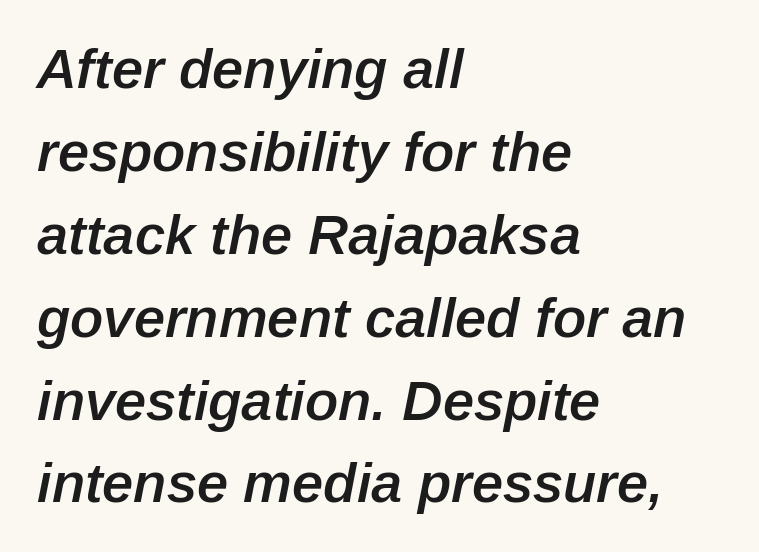
{"italic": "yes", "lean": "right", "slant_degrees": 12, "bold": "semi", "weight": "semibold", "width": "normal", "stroke_contrast": "low", "x_height": "medium", "monospaced": "no", "underline": "no", "align": "left", "line_spacing": "normal", "line_spacing_ratio": 1.48, "letter_spacing": "normal", "letter_spacing_em": 0.0, "glyph_px": 56}
